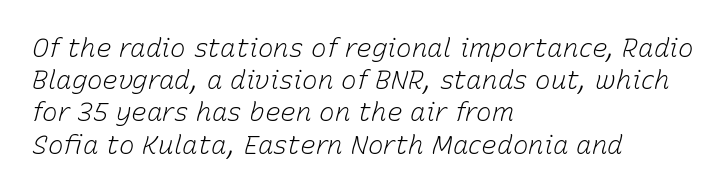
The image shows 26 px text type, italic (leaning right); set left-aligned, line spacing 1.24x, normal letter spacing, not underlined.
